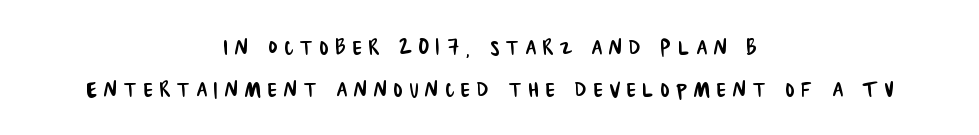
Q: Is the text underlined? A: No.
Q: How is the paragraph aligned? A: Centered.
Q: Is the spacing between letters normal or unusually wide? A: Unusually wide.
Q: Is the spacing between lines tight, normal or loose? A: Normal.
